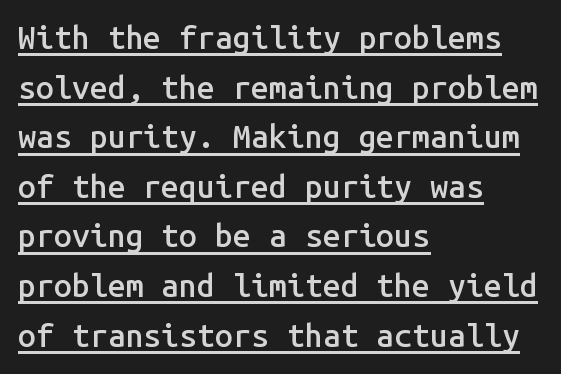
Q: Is the text bold? A: Semi-bold.
Q: Is the text italic (slanted)? A: No, it is upright.
Q: Is the typeface a serif or a sans-serif typeface? A: Sans-serif.
Q: Is the text underlined? A: Yes.
Q: How is the paragraph aligned? A: Left-aligned.
Q: Is the spacing between letters normal or unusually wide? A: Normal.
Q: Is the spacing between lines tight, normal or loose? A: Normal.
Q: Width (condensed, normal, or wide)? A: Normal.
Q: Stroke contrast? A: Low.
Q: x-height? A: Medium.
Q: Monospaced? A: Yes.
